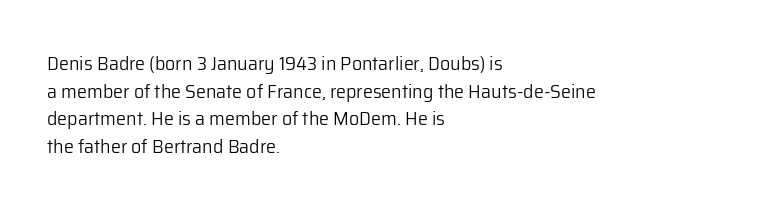
Q: Is the text bold? A: No.
Q: Is the text italic (slanted)? A: No, it is upright.
Q: Is the text underlined? A: No.
Q: How is the paragraph aligned? A: Left-aligned.
Q: Is the spacing between letters normal or unusually wide? A: Normal.
Q: Is the spacing between lines tight, normal or loose? A: Normal.
